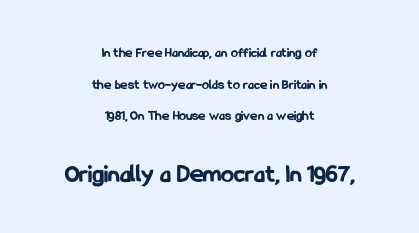
{"italic": "no", "bold": "yes", "underline": "no", "align": "center", "line_spacing": "loose", "line_spacing_ratio": 2.26, "letter_spacing": "normal", "letter_spacing_em": 0.0, "larger_block": "second", "size_ratio": 1.86, "glyph_px": 26}
